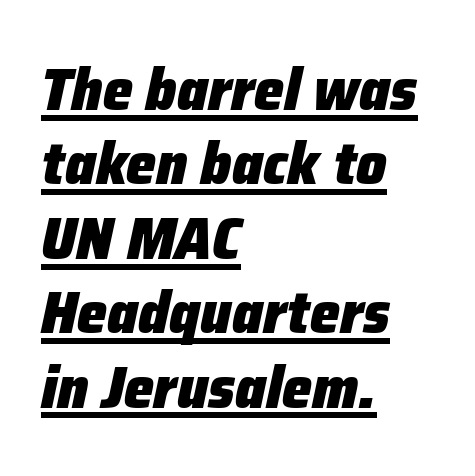
{"italic": "yes", "lean": "right", "slant_degrees": 12, "bold": "yes", "weight": "heavy", "width": "normal", "stroke_contrast": "low", "x_height": "medium", "monospaced": "no", "underline": "yes", "align": "left", "line_spacing_ratio": 1.24, "letter_spacing": "normal", "letter_spacing_em": 0.0, "glyph_px": 60}
